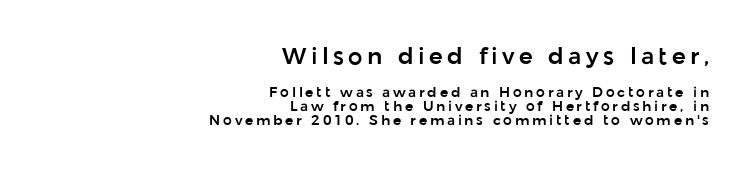
Reading down the column, the eye jumps only a short way to each next line. Visually the block forms a straight wall on the right and a jagged coastline on the left. Nobody drew a line under any word here. The designer gave the opening block more size than the closing block. Notice how the stems are strictly vertical — no italics here.
